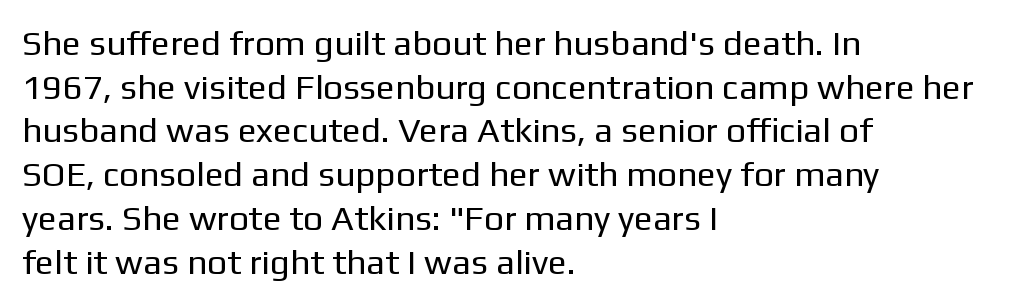
Caption: face not bold, strokes unweighted. This sample has the flowing, uneven cadence of proportional lettering. Serifs: no, the terminals of the letterforms are clean. Nobody drew a line under any word here.
